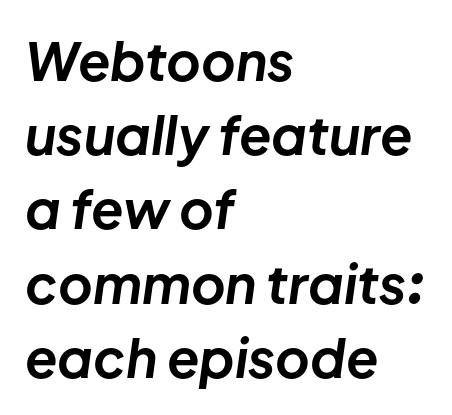
The face used here has a pronounced slope to its letters. Heavy, bold letterforms. Normally led — the rows are evenly, conventionally spaced. Here the designer chose a conventional face with non-uniform glyph widths. Plain, unruled lines of type.
